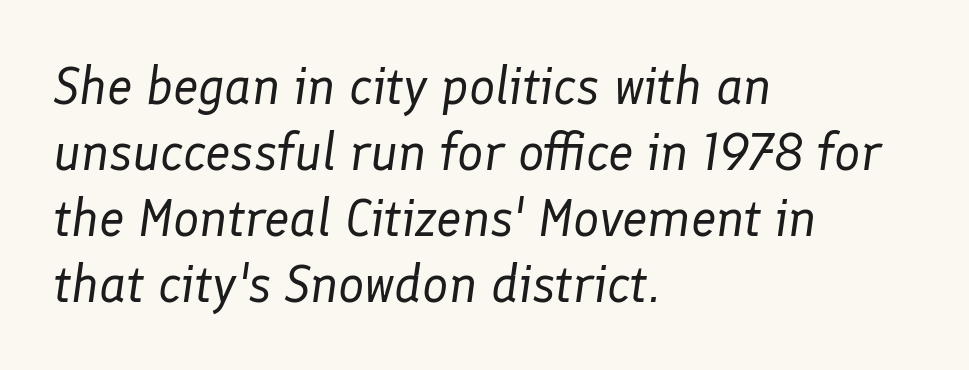
The image shows 52 px regular-weight type, italic (leaning right); set left-aligned, normal line spacing (1.27x), normal letter spacing, not underlined; low stroke contrast and a medium x-height.
